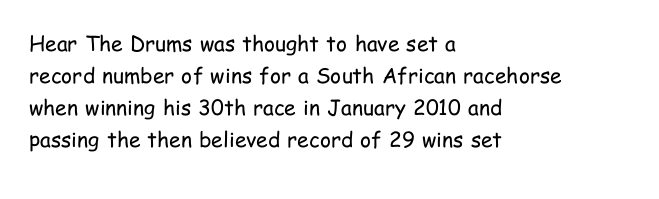
The image shows 21 px text type, upright; set left-aligned, normal line spacing (1.53x), normal letter spacing, not underlined.
